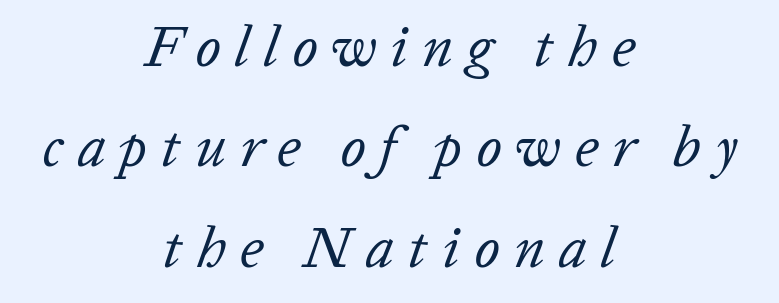
The image shows 57 px regular-weight type, italic (leaning right); set centered, line spacing 1.76x, unusually wide letter spacing (+0.25 em), not underlined; low stroke contrast and a medium x-height.
